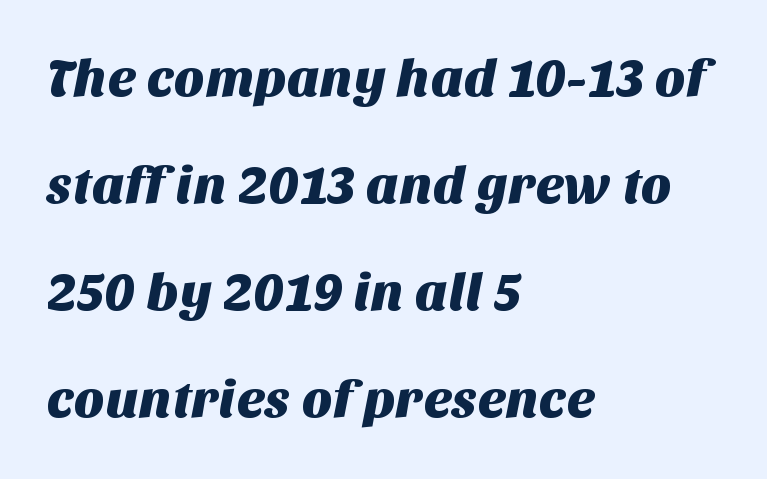
Q: Is the typeface a serif or a sans-serif typeface? A: Sans-serif.
Q: Is the text underlined? A: No.
Q: How is the paragraph aligned? A: Left-aligned.
Q: Is the spacing between letters normal or unusually wide? A: Normal.
Q: Is the spacing between lines tight, normal or loose? A: Loose.
Q: Width (condensed, normal, or wide)? A: Normal.
Q: Stroke contrast? A: Medium.
Q: x-height? A: Large.
Q: Monospaced? A: No.
